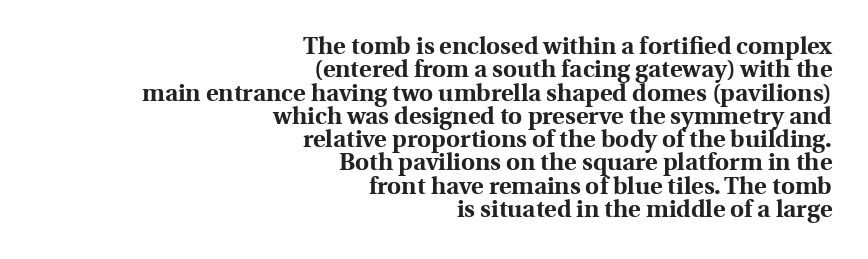
Q: Is the text bold? A: Yes.
Q: Is the text italic (slanted)? A: No, it is upright.
Q: Is the text underlined? A: No.
Q: How is the paragraph aligned? A: Right-aligned.
Q: Is the spacing between letters normal or unusually wide? A: Normal.
Q: Is the spacing between lines tight, normal or loose? A: Tight.
